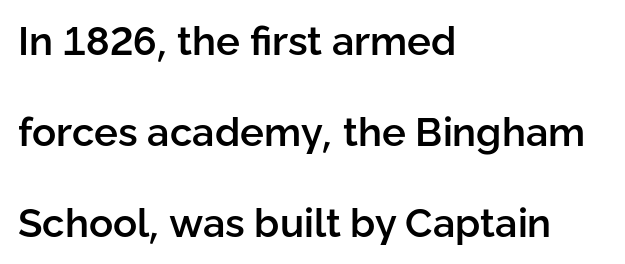
{"serif": "no", "italic": "no", "bold": "semi", "weight": "semibold", "width": "normal", "stroke_contrast": "low", "x_height": "medium", "monospaced": "no", "underline": "no", "align": "left", "line_spacing": "loose", "line_spacing_ratio": 2.27, "letter_spacing": "normal", "letter_spacing_em": 0.0, "glyph_px": 40}
